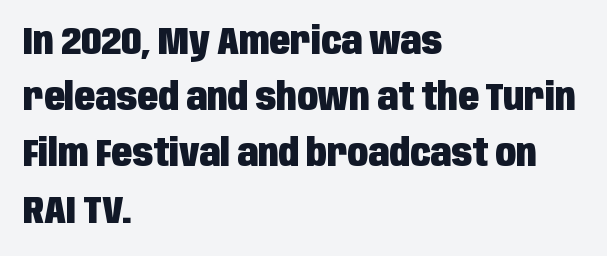
{"serif": "no", "italic": "no", "bold": "yes", "weight": "heavy", "width": "condensed", "stroke_contrast": "low", "x_height": "large", "monospaced": "no", "underline": "no", "align": "left", "line_spacing": "normal", "line_spacing_ratio": 1.48, "letter_spacing": "normal", "letter_spacing_em": 0.0, "glyph_px": 38}
